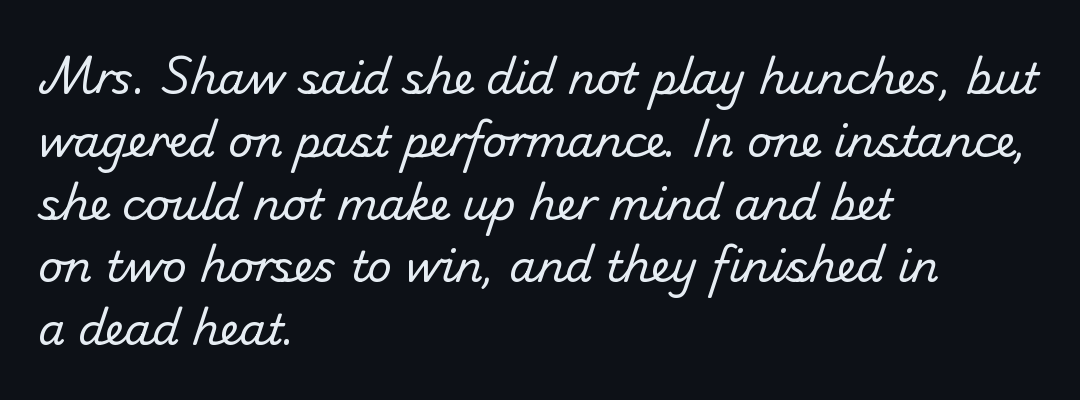
In terms of letterspacing, this is plain default setting. Weight: regular or lighter. A typesetter would label this face a sans. Varying glyph widths throughout — classic text-font behaviour. This block has exactly the height ordinary leading produces.
